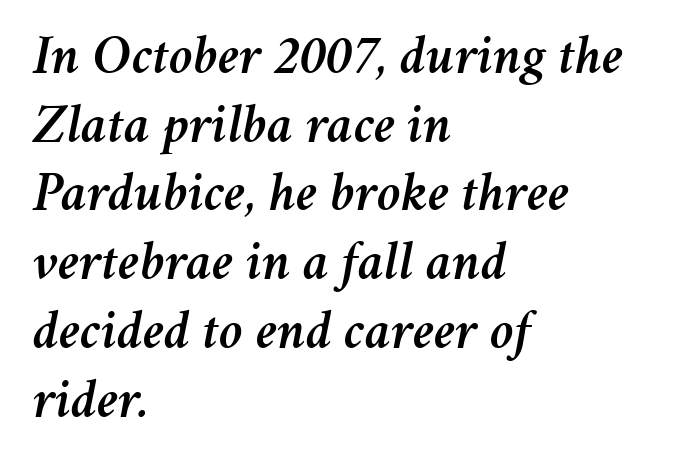
The letters advance in unequal steps, a hallmark of proportional type. Leftover space on each line is placed entirely after the last word. Is the letter spacing exaggerated? No — it looks like the ordinary default. The glyphs look as if they've been sheared to an angle. Regular leading.
